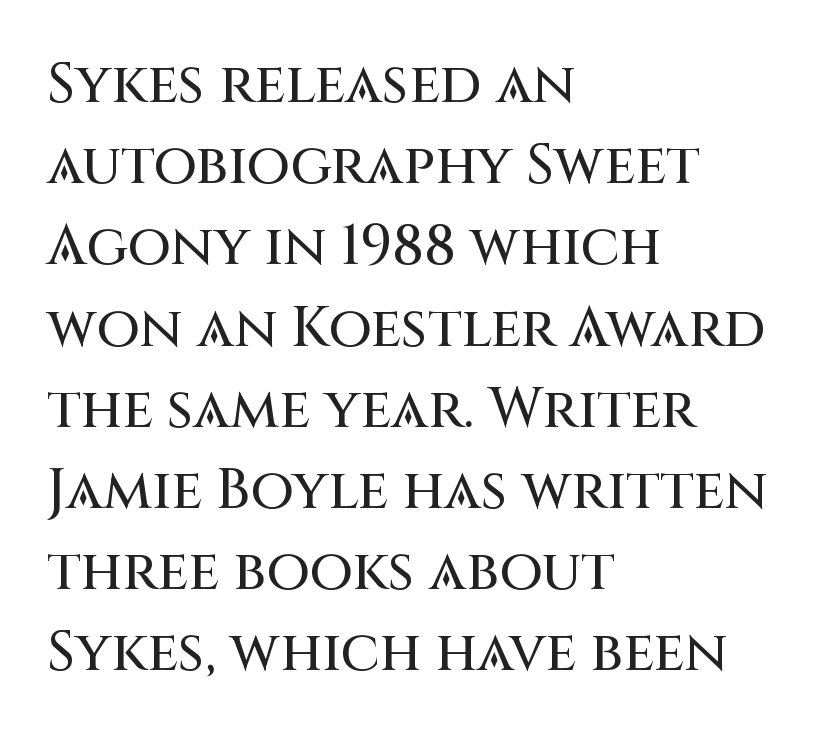
{"serif": "no", "italic": "no", "width": "normal", "stroke_contrast": "medium", "x_height": "large", "monospaced": "no", "underline": "no", "align": "left", "line_spacing": "normal", "line_spacing_ratio": 1.45, "letter_spacing": "normal", "letter_spacing_em": 0.0, "glyph_px": 56}
